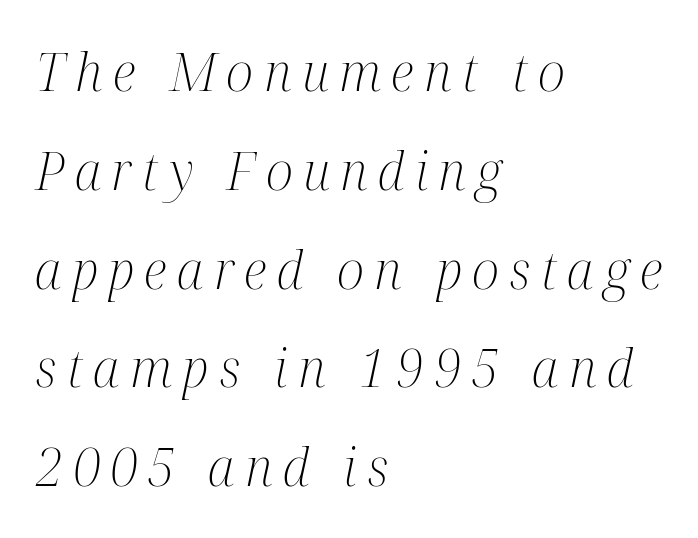
{"serif": "yes", "italic": "yes", "lean": "right", "slant_degrees": 12, "bold": "no", "weight": "light", "width": "condensed", "stroke_contrast": "medium", "x_height": "medium", "monospaced": "no", "underline": "no", "align": "left", "line_spacing": "loose", "line_spacing_ratio": 1.9, "letter_spacing": "wide", "letter_spacing_em": 0.2, "glyph_px": 52}
